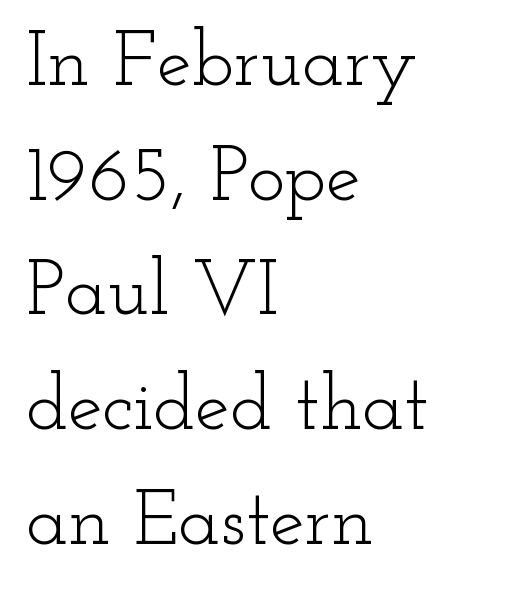
The image shows 78 px light, wide serif type, upright; set left-aligned, normal line spacing (1.47x), normal letter spacing, not underlined; low stroke contrast and a small x-height.
